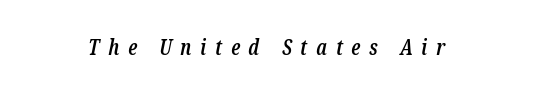
The image shows 21 px text type, italic (leaning right); set unusually wide letter spacing (+0.42 em), not underlined.
